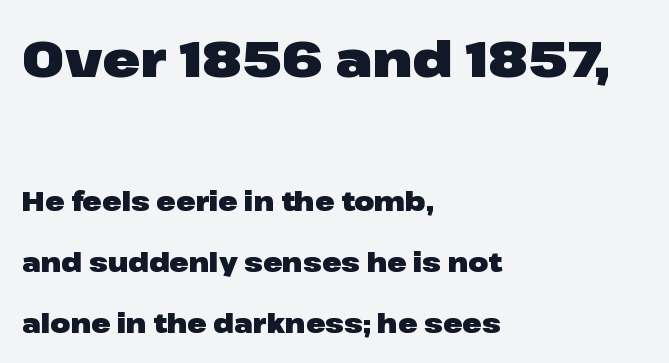
{"serif": "no", "italic": "no", "bold": "yes", "weight": "heavy", "width": "wide", "stroke_contrast": "low", "x_height": "medium", "monospaced": "no", "underline": "no", "align": "left", "line_spacing": "loose", "line_spacing_ratio": 2.35, "letter_spacing": "normal", "letter_spacing_em": 0.0, "larger_block": "first", "size_ratio": 1.96, "glyph_px": 51}
